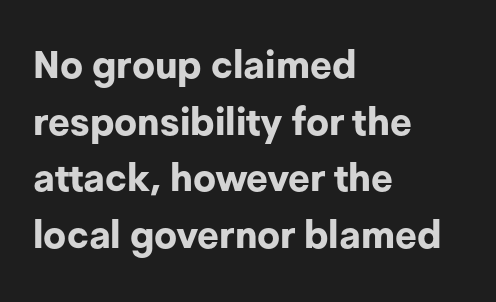
Visually the block forms a straight wall on the left and a jagged coastline on the right. This is sans-serif lettering, the kind often seen on screens and signage. If you drew a line through each stem, it would be perfectly vertical. The rendering keeps characters at their native spacing. Unmarked baselines from the first word to the last.
